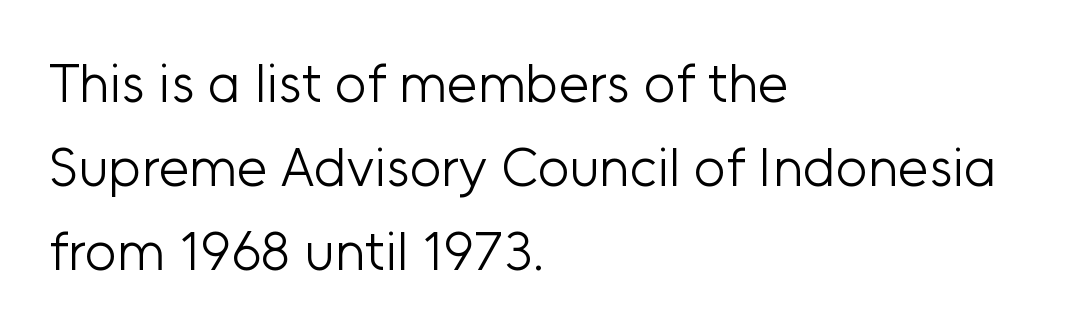
The image shows 55 px light sans-serif type, upright; set left-aligned, normal line spacing (1.53x), normal letter spacing, not underlined; low stroke contrast and a medium x-height.
